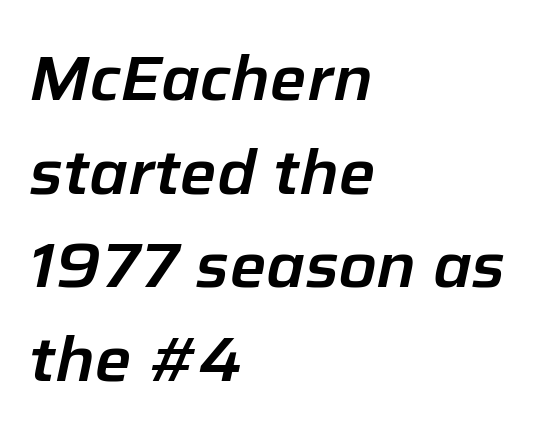
The face used here is rendered with its standard letterfit. The font's italic variant was chosen for this text. Varying glyph widths throughout — classic text-font behaviour. Teacher's note: observe the even left margin — that is flush-left alignment.
